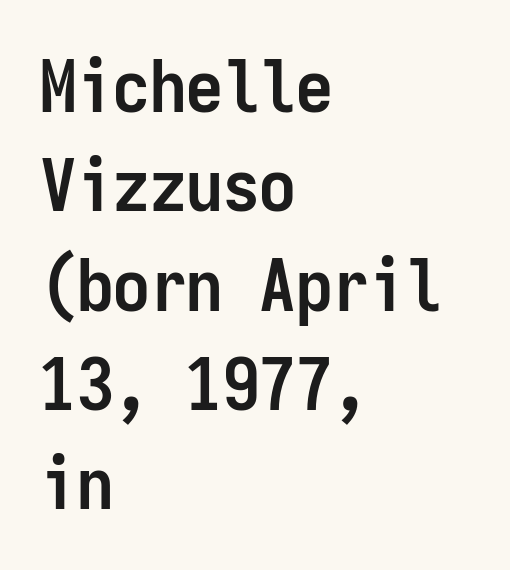
Caption: multi-line text, flush left, ragged right. Unlike a traditional serif, this face leaves its strokes unadorned. How are the letters spaced? Ordinarily, with no added tracking. Students, observe: this is what conventionally led text looks like. The gap between lines stays unmarked.
